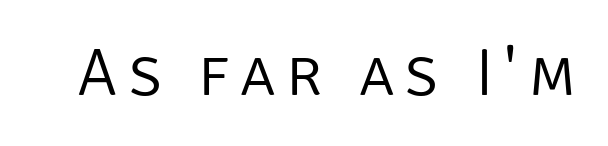
Q: Is the text bold? A: No.
Q: Is the text italic (slanted)? A: No, it is upright.
Q: Is the typeface a serif or a sans-serif typeface? A: Sans-serif.
Q: Is the text underlined? A: No.
Q: Width (condensed, normal, or wide)? A: Normal.
Q: Stroke contrast? A: Low.
Q: x-height? A: Large.
Q: Monospaced? A: No.
